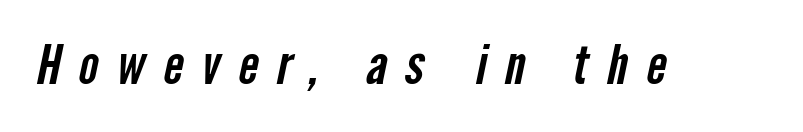
Honestly, there is no underline to notice here at all. Does the type have serifs? No, each stem ends abruptly. In terms of letterspacing, this is a distinctly airy, spread setting. Think of a printed novel: that variable character pitch is what you see here.
